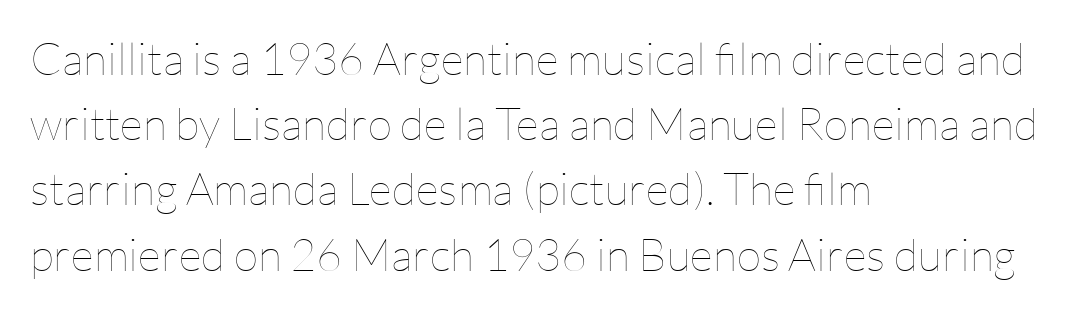
Letters have the restrained weight of plain body copy at most. Compared with typical body copy, the letter spacing here is the same. The passage is arranged the way most books set body copy — flush left. The passage shown is typed in a proportional face where columns would drift. Every character sits straight up, as roman type does. Summary of vertical rhythm: regular, with standard interline spacing.
